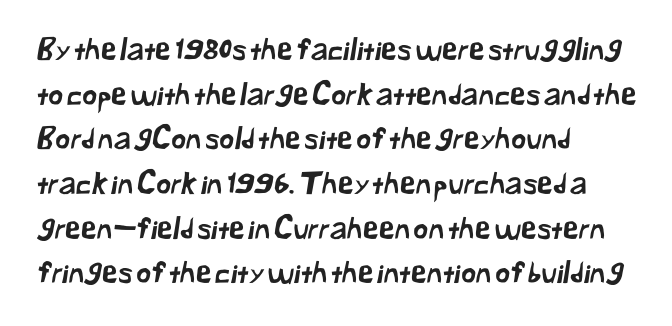
Proportional: the letters do not fall into vertical columns. Quick note: interline space is typical. A classic flush-left, rag-right setting is used for this passage. The letters carry no serifs — their stems end cleanly without finishing strokes.
